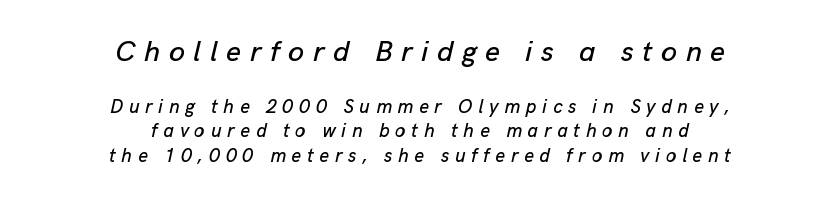
The image shows 29 px text type, italic (leaning right); set centered, normal line spacing (1.29x), unusually wide letter spacing (+0.3 em), not underlined; the first (top) block is 1.53x larger; low stroke contrast and a medium x-height.
